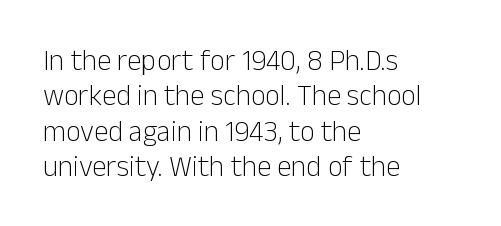
The rag falls on the right side of this text block. The passage shown is typeset with a sans-serif family. Do the letters lean? They stand straight. The gap between lines stays unmarked. Is this a fixed-width face? No — the glyphs have proportional, varying widths.
